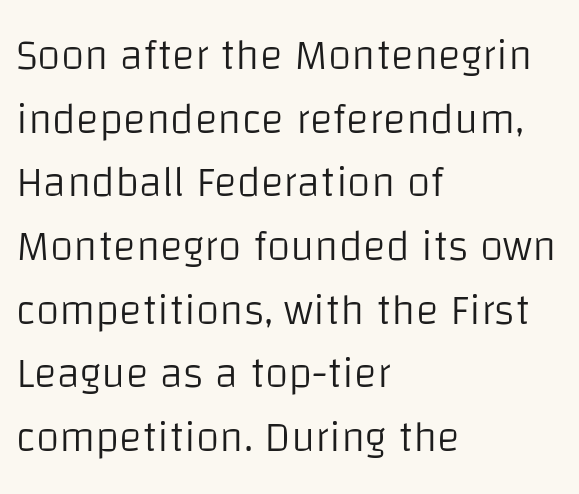
Q: Is the text bold? A: No.
Q: Is the text italic (slanted)? A: No, it is upright.
Q: Is the typeface a serif or a sans-serif typeface? A: Sans-serif.
Q: Is the text underlined? A: No.
Q: How is the paragraph aligned? A: Left-aligned.
Q: Is the spacing between letters normal or unusually wide? A: Normal.
Q: Is the spacing between lines tight, normal or loose? A: Normal.
Q: Width (condensed, normal, or wide)? A: Normal.
Q: Stroke contrast? A: Low.
Q: x-height? A: Large.
Q: Monospaced? A: No.
